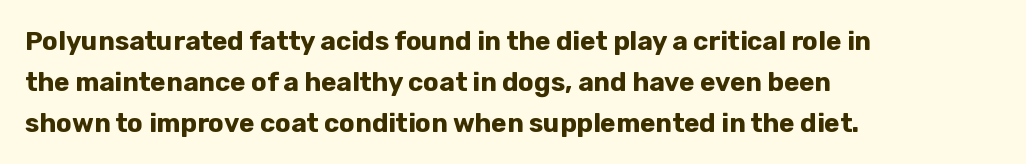
A dark, heavy texture on the line: the type is bold. Characters follow at the spacing the type designer built in. The designer left line spacing at the default. Unmarked baselines from the first word to the last. Posture: vertical.
